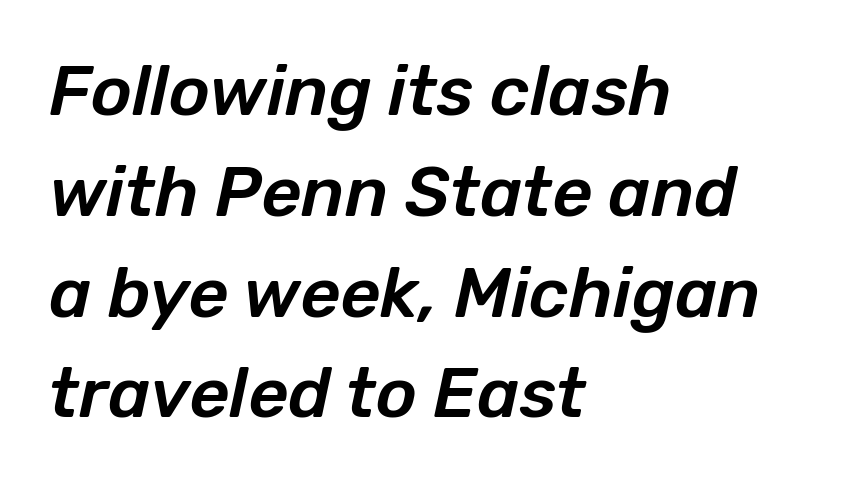
{"italic": "yes", "lean": "right", "slant_degrees": 12, "width": "normal", "stroke_contrast": "low", "x_height": "medium", "monospaced": "no", "underline": "no", "align": "left", "line_spacing": "normal", "line_spacing_ratio": 1.44, "letter_spacing": "normal", "letter_spacing_em": 0.0, "glyph_px": 70}
